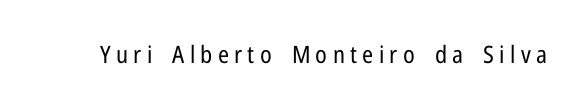
Stroke mass is kept to a normal reading level or below. The glyphs are unaccompanied by any horizontal stroke below them. Look at the tracking — it's clearly loosened, letters drifting apart. Every character sits straight up, as roman type does.
